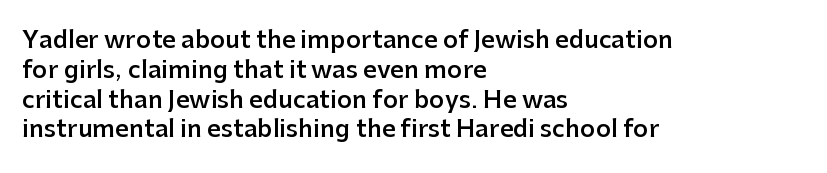
The letters stand upright; this is a roman face. Underline: absent. The sample has been set in demibold, a notch under bold. Here the glyphs are tracked normally, forming tight word shapes.
